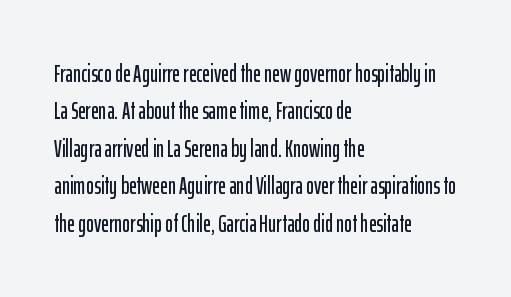
Q: Is the text italic (slanted)? A: No, it is upright.
Q: Is the text underlined? A: No.
Q: How is the paragraph aligned? A: Left-aligned.
Q: Is the spacing between letters normal or unusually wide? A: Normal.
Q: Is the spacing between lines tight, normal or loose? A: Normal.
